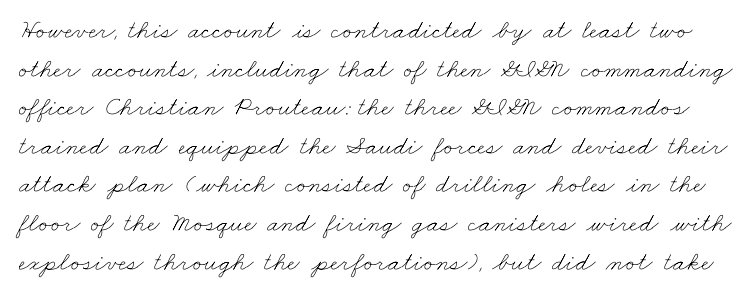
{"bold": "no", "underline": "no", "line_spacing": "normal", "line_spacing_ratio": 1.43, "letter_spacing": "normal", "letter_spacing_em": 0.0, "glyph_px": 27}
